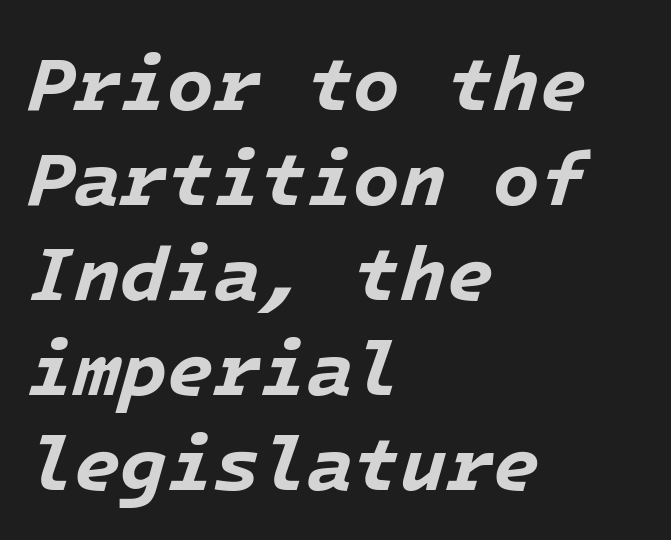
The image shows 76 px bold type, italic (leaning right); set left-aligned, normal line spacing (1.25x), normal letter spacing, not underlined; low stroke contrast and a medium x-height.
